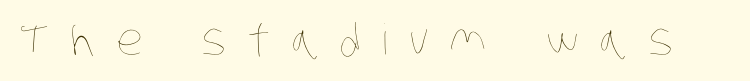
Q: Is the text bold? A: No.
Q: Is the text underlined? A: No.
Q: Is the spacing between letters normal or unusually wide? A: Unusually wide.
Q: Width (condensed, normal, or wide)? A: Condensed.
Q: Stroke contrast? A: Low.
Q: x-height? A: Large.
Q: Monospaced? A: No.
